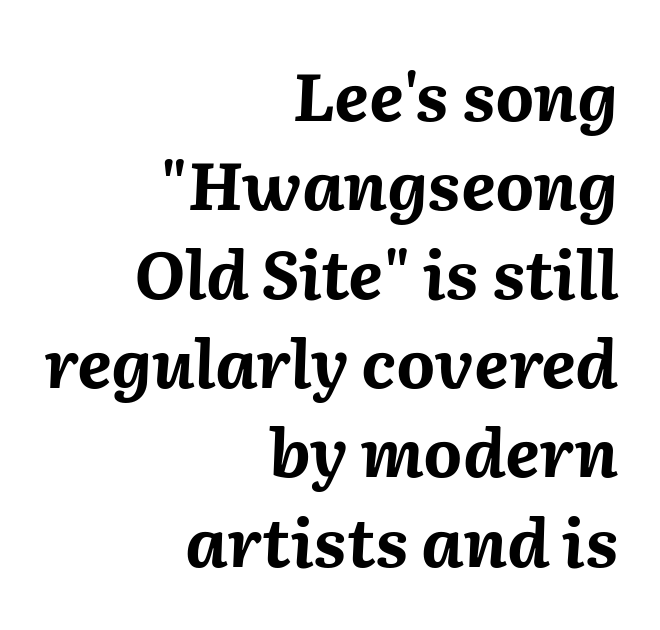
Q: Is the text bold? A: Yes.
Q: Is the text italic (slanted)? A: Yes, it leans right by about 2 degrees.
Q: Is the text underlined? A: No.
Q: How is the paragraph aligned? A: Right-aligned.
Q: Is the spacing between letters normal or unusually wide? A: Normal.
Q: Is the spacing between lines tight, normal or loose? A: Normal.
Q: Width (condensed, normal, or wide)? A: Normal.
Q: Stroke contrast? A: Medium.
Q: x-height? A: Medium.
Q: Monospaced? A: No.
